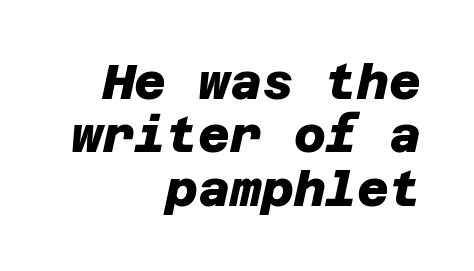
The image shows 49 px heavy sans-serif type; set right-aligned, tight line spacing (1.09x), normal letter spacing, not underlined; low stroke contrast and a large x-height.
